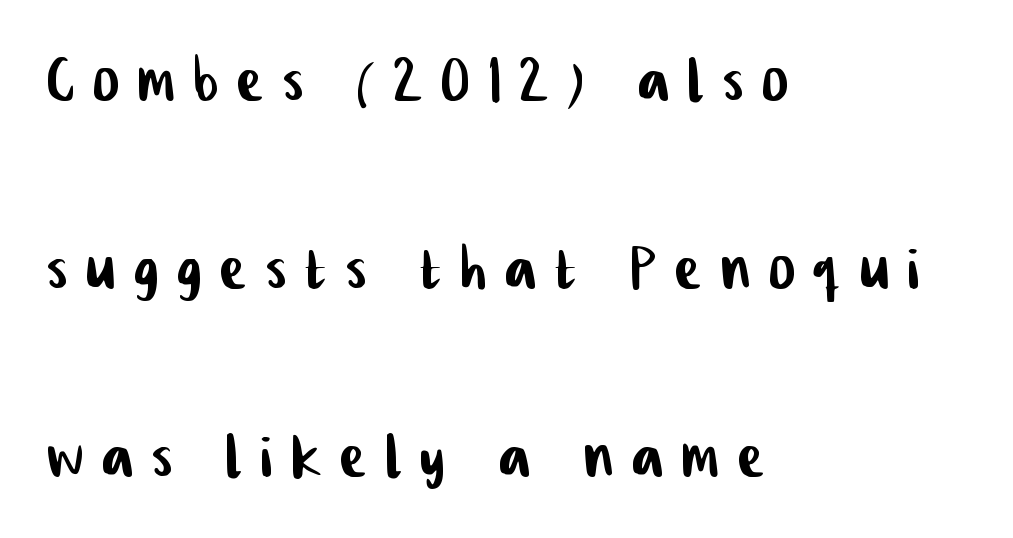
The image shows 78 px condensed sans-serif type; set left-aligned, loose line spacing (2.41x), unusually wide letter spacing (+0.25 em), not underlined; low stroke contrast and a medium x-height.
